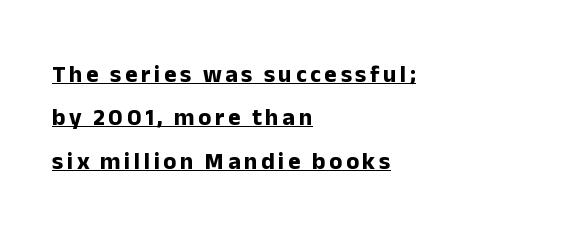
Does a line run under the words? Yes, clearly. Set as a true bold cut, around the 700 mark. It's the straight-up-and-down kind of type. Compared with a centered layout, this one pins lines to the left instead.
